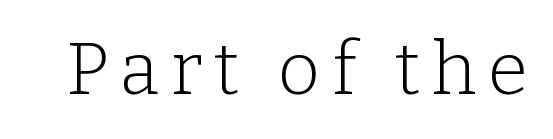
The image shows 73 px light serif type, upright; set not underlined; low stroke contrast and a medium x-height.
